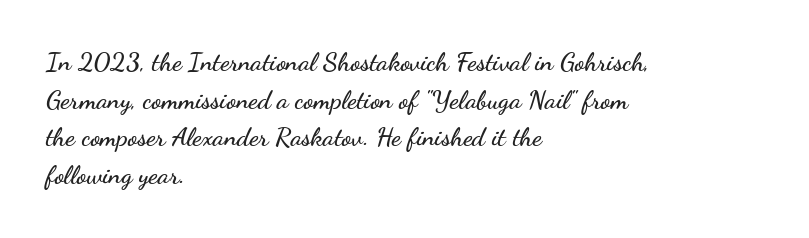
Q: Is the text italic (slanted)? A: Yes.
Q: Is the text underlined? A: No.
Q: How is the paragraph aligned? A: Left-aligned.
Q: Is the spacing between letters normal or unusually wide? A: Normal.
Q: Is the spacing between lines tight, normal or loose? A: Normal.
